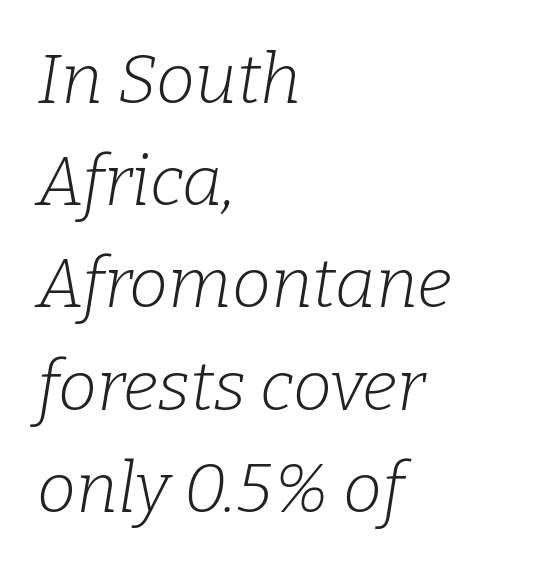
The image shows 70 px light serif type, italic (leaning right); set left-aligned, normal line spacing (1.46x), normal letter spacing, not underlined; low stroke contrast and a medium x-height.
